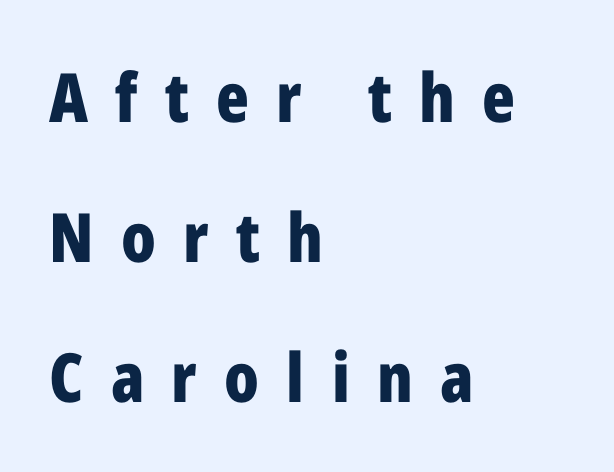
The image shows 68 px bold, condensed sans-serif type, upright; set left-aligned, loose line spacing (2.06x), unusually wide letter spacing (+0.4 em), not underlined; low stroke contrast and a medium x-height.
